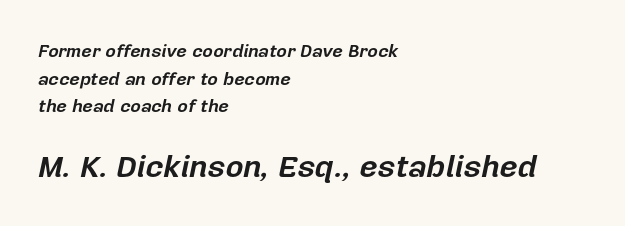
Compared with a centered layout, this one pins lines to the left instead. Underlining? Definitely not there. The passage shown is typed in a proportional face where columns would drift. Scale increases going downward across the two blocks. The line texture is even and compact thanks to regular tracking. Every character sits at an angle, as italics do.
